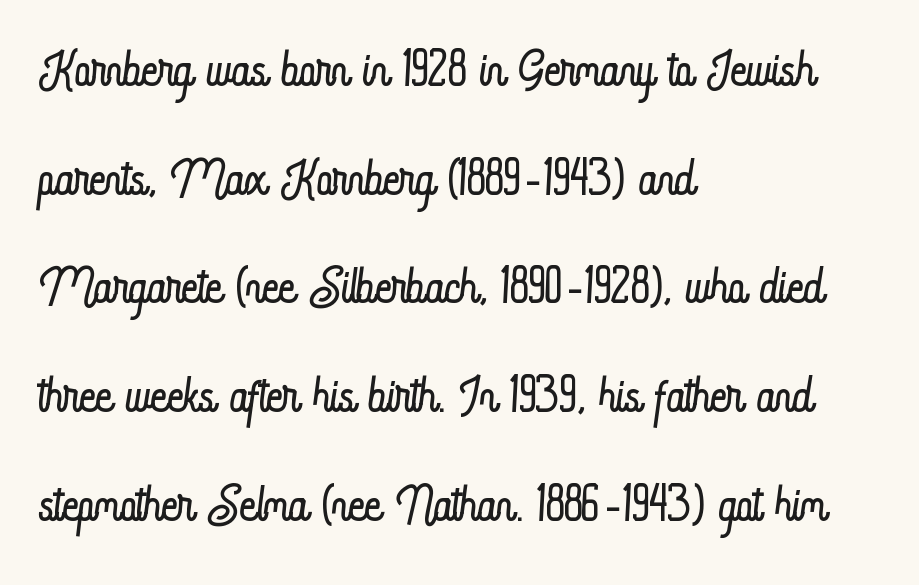
{"bold": "no", "weight": "light", "width": "condensed", "stroke_contrast": "low", "x_height": "small", "monospaced": "no", "underline": "no", "align": "left", "line_spacing": "normal", "line_spacing_ratio": 1.53, "letter_spacing": "normal", "letter_spacing_em": 0.0, "glyph_px": 71}
